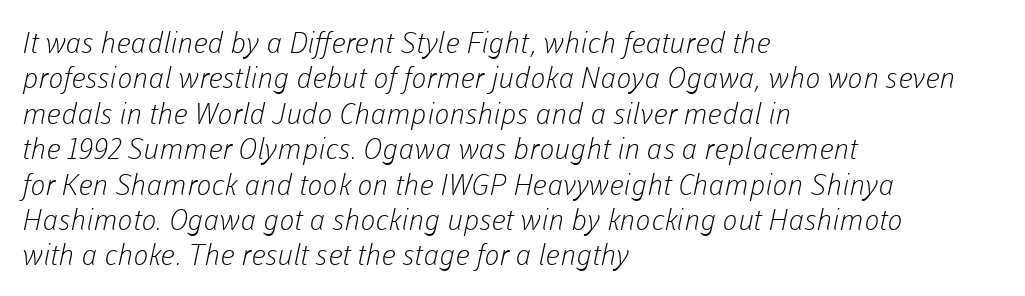
{"serif": "no", "bold": "no", "weight": "light", "width": "normal", "stroke_contrast": "low", "x_height": "medium", "monospaced": "no", "underline": "no", "align": "left", "line_spacing_ratio": 1.22, "letter_spacing": "normal", "letter_spacing_em": 0.0, "glyph_px": 29}
